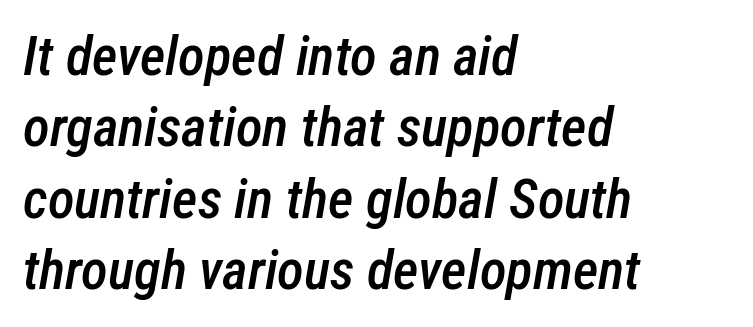
Observe the ordinary spacing: letters are neighbours, not strangers. This rendering uses left alignment, leaving the right contour irregular. The font is running at a semibold setting, under full bold. If you measured baseline to baseline, you'd find a middling distance.
